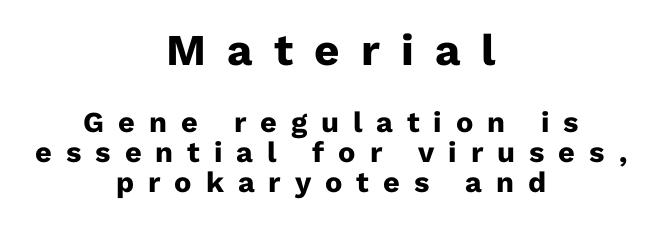
Characters follow at a spacing far wider than the type designer built in. Any mark beneath the type? The region is blank. Character widths vary here, with narrow letters taking less room than wide ones. Each new line begins almost immediately beneath the previous one. The characters look thick and weighty, a clear bold. The lettering holds an erect, upright posture throughout.
